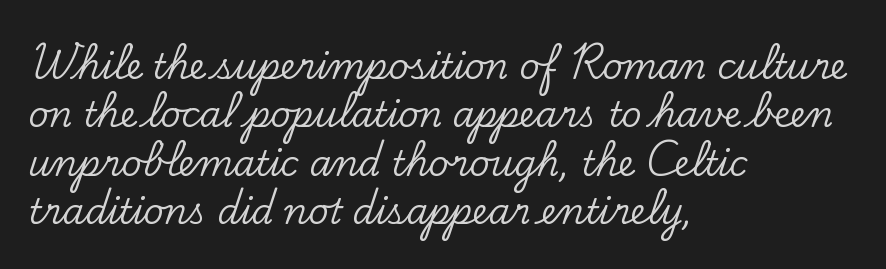
The image shows 35 px serif type; set left-aligned, normal line spacing (1.38x), normal letter spacing, not underlined; low stroke contrast and a small x-height.
